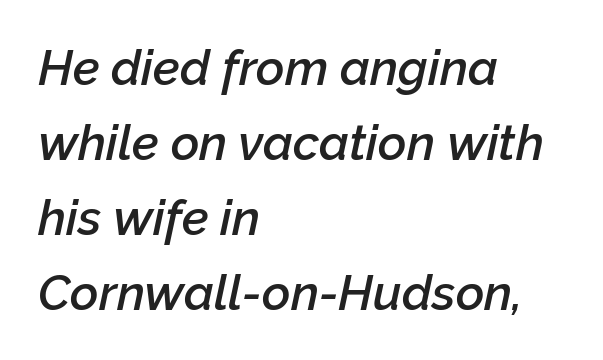
{"italic": "yes", "lean": "right", "slant_degrees": 12, "bold": "semi", "weight": "semibold", "width": "normal", "stroke_contrast": "low", "x_height": "medium", "monospaced": "no", "underline": "no", "align": "left", "line_spacing": "normal", "line_spacing_ratio": 1.53, "letter_spacing": "normal", "letter_spacing_em": 0.0, "glyph_px": 49}
